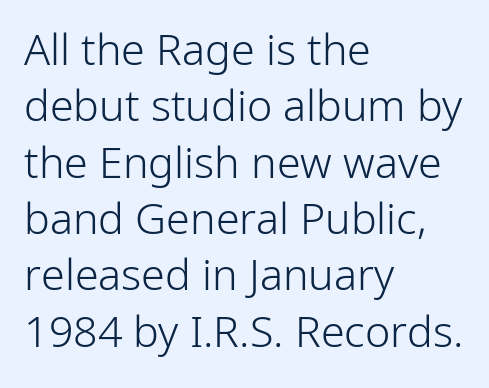
Q: Is the text bold? A: No.
Q: Is the text italic (slanted)? A: No, it is upright.
Q: Is the typeface a serif or a sans-serif typeface? A: Sans-serif.
Q: Is the text underlined? A: No.
Q: How is the paragraph aligned? A: Left-aligned.
Q: Is the spacing between letters normal or unusually wide? A: Normal.
Q: Is the spacing between lines tight, normal or loose? A: Normal.
Q: Width (condensed, normal, or wide)? A: Normal.
Q: Stroke contrast? A: Low.
Q: x-height? A: Medium.
Q: Monospaced? A: No.
